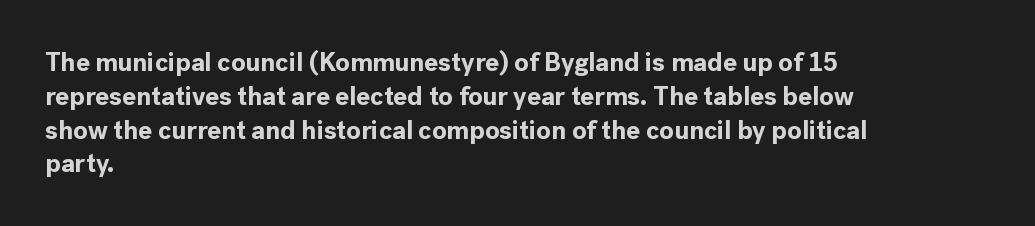
Notice how the stems are strictly vertical — no italics here. The passage shown is emphatically bold. Students, observe: this is what conventionally led text looks like. You could call the tracking neutral — neither tight nor loose. The ragged edge is on the right, which tells us the setting is flush left. Descenders are the only things crossing below the line.
